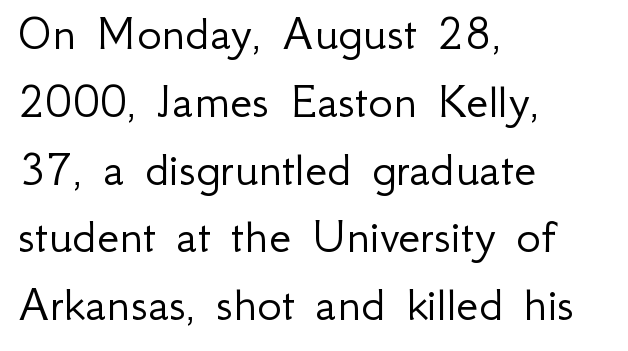
{"serif": "no", "italic": "no", "bold": "no", "weight": "light", "width": "normal", "stroke_contrast": "low", "x_height": "small", "monospaced": "no", "underline": "no", "align": "left", "line_spacing": "normal", "line_spacing_ratio": 1.33, "letter_spacing": "normal", "letter_spacing_em": 0.0, "glyph_px": 51}
